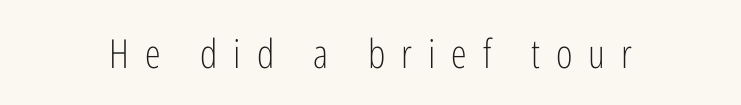
{"serif": "no", "italic": "no", "bold": "no", "weight": "light", "width": "condensed", "stroke_contrast": "low", "x_height": "medium", "monospaced": "no", "underline": "no", "letter_spacing": "wide", "letter_spacing_em": 0.4, "glyph_px": 40}
